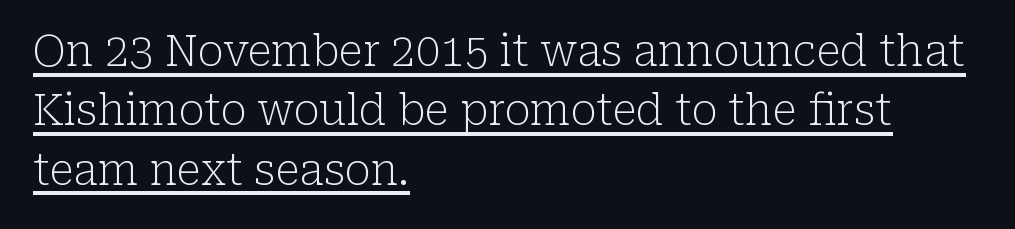
{"serif": "yes", "italic": "no", "bold": "no", "weight": "light", "width": "normal", "stroke_contrast": "low", "x_height": "medium", "monospaced": "no", "underline": "yes", "align": "left", "line_spacing": "normal", "line_spacing_ratio": 1.38, "letter_spacing": "normal", "letter_spacing_em": 0.0, "glyph_px": 43}
